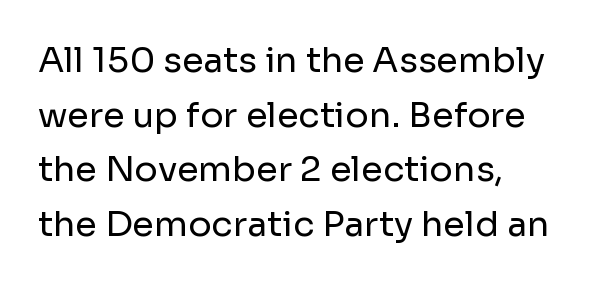
The image shows 35 px regular-weight sans-serif type, upright; set normal line spacing (1.56x), normal letter spacing, not underlined; low stroke contrast and a medium x-height.
